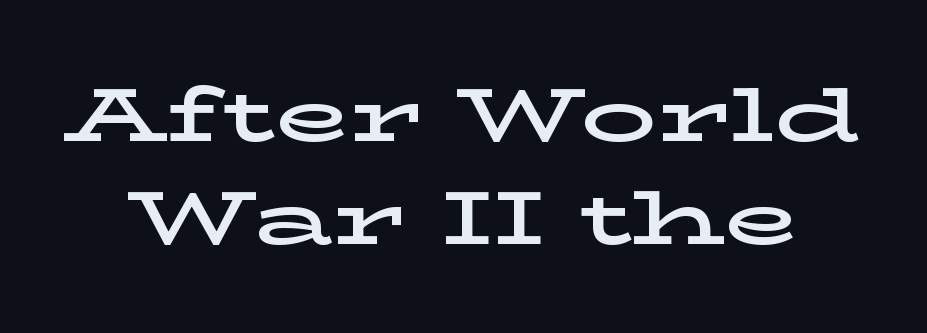
Q: Is the text italic (slanted)? A: No, it is upright.
Q: Is the typeface a serif or a sans-serif typeface? A: Serif.
Q: Is the text underlined? A: No.
Q: Is the spacing between letters normal or unusually wide? A: Normal.
Q: Is the spacing between lines tight, normal or loose? A: Normal.
Q: Width (condensed, normal, or wide)? A: Wide.
Q: Stroke contrast? A: Low.
Q: x-height? A: Medium.
Q: Monospaced? A: No.
